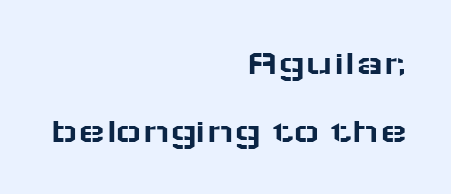
The image shows 36 px wide sans-serif type, upright; set right-aligned, line spacing 1.88x, normal letter spacing, not underlined; low stroke contrast and a medium x-height.
